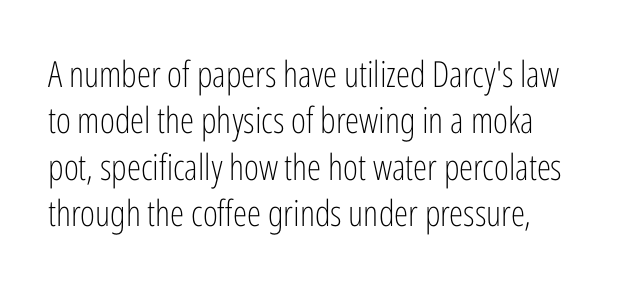
{"serif": "no", "italic": "no", "bold": "no", "weight": "light", "width": "condensed", "stroke_contrast": "low", "x_height": "medium", "monospaced": "no", "underline": "no", "line_spacing": "normal", "line_spacing_ratio": 1.29, "letter_spacing": "normal", "letter_spacing_em": 0.0, "glyph_px": 36}
